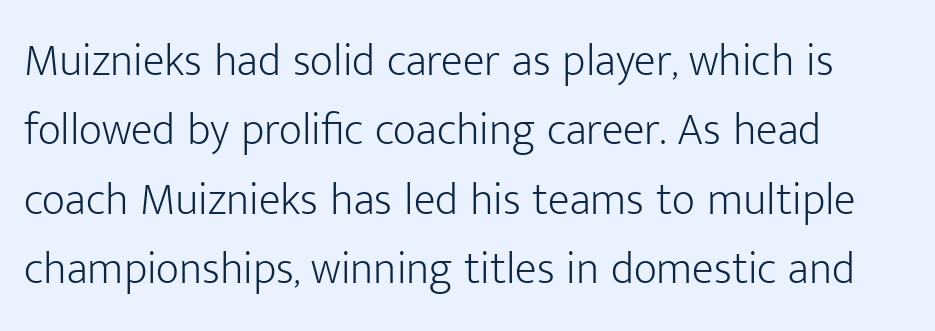
Q: Is the text bold? A: No.
Q: Is the text italic (slanted)? A: No, it is upright.
Q: Is the typeface a serif or a sans-serif typeface? A: Sans-serif.
Q: Is the text underlined? A: No.
Q: How is the paragraph aligned? A: Left-aligned.
Q: Is the spacing between letters normal or unusually wide? A: Normal.
Q: Is the spacing between lines tight, normal or loose? A: Normal.
Q: Width (condensed, normal, or wide)? A: Normal.
Q: Stroke contrast? A: Low.
Q: x-height? A: Medium.
Q: Monospaced? A: No.
